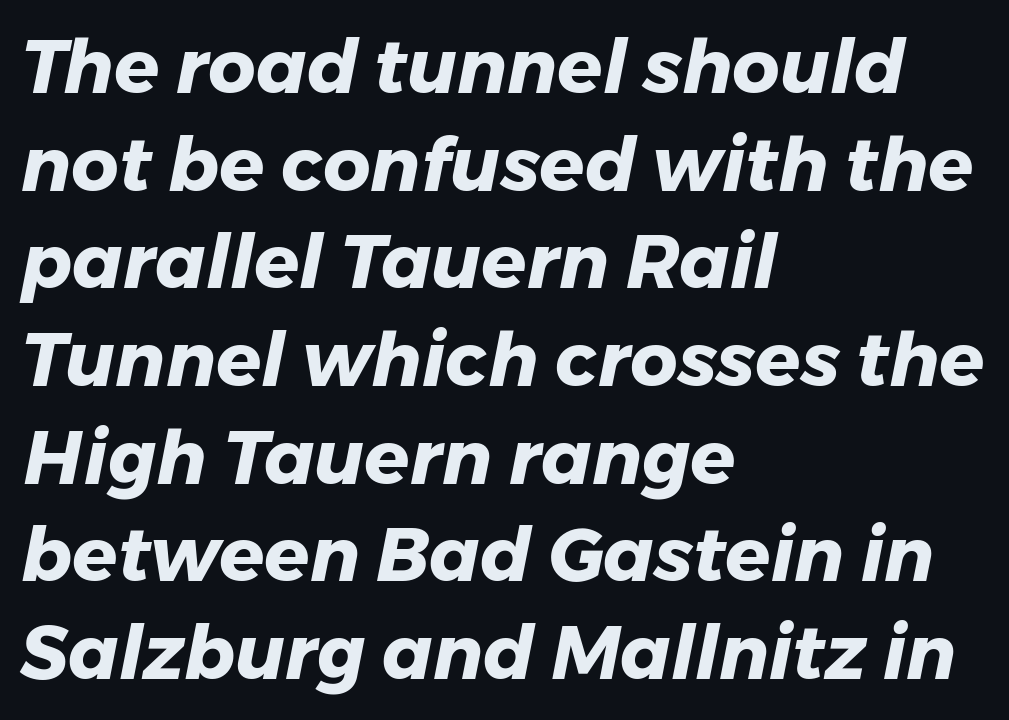
Q: Is the text bold? A: Yes.
Q: Is the text italic (slanted)? A: Yes, it leans right by about 11 degrees.
Q: Is the text underlined? A: No.
Q: How is the paragraph aligned? A: Left-aligned.
Q: Is the spacing between letters normal or unusually wide? A: Normal.
Q: Is the spacing between lines tight, normal or loose? A: Normal.
Q: Width (condensed, normal, or wide)? A: Normal.
Q: Stroke contrast? A: Low.
Q: x-height? A: Medium.
Q: Monospaced? A: No.
